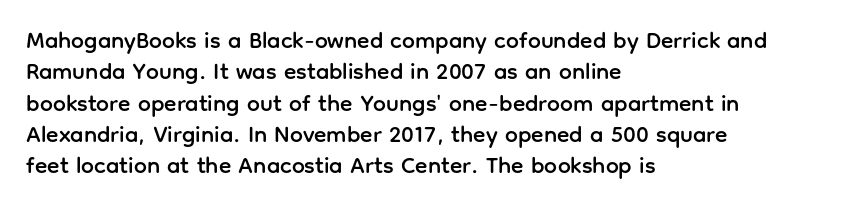
The passage shown is not underscored anywhere. The line texture is even and compact thanks to regular tracking. Nope, not italic — everything's standing straight. Each line starts at the same left margin while the right side varies. Notice how descenders clear the ascenders below comfortably — that's standard leading.
